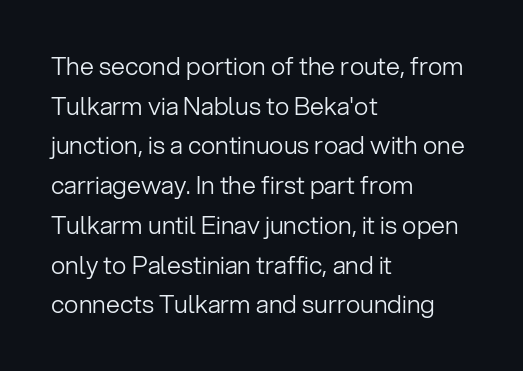
The image shows 25 px text type, upright; set left-aligned, normal line spacing (1.59x), normal letter spacing, not underlined.
